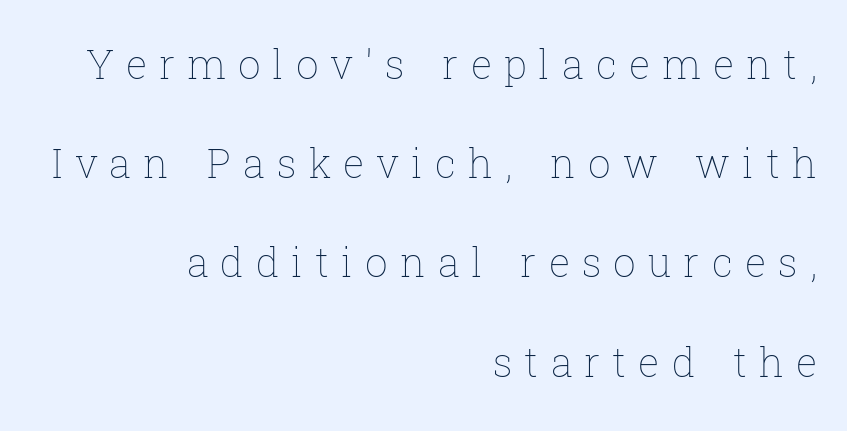
{"italic": "no", "bold": "no", "weight": "thin", "width": "normal", "stroke_contrast": "low", "x_height": "medium", "monospaced": "no", "underline": "no", "align": "right", "line_spacing": "loose", "line_spacing_ratio": 2.48, "letter_spacing": "wide", "letter_spacing_em": 0.3, "glyph_px": 40}
